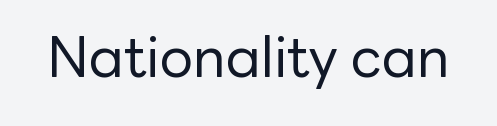
Check where the strokes stop: nothing finishes them off — pure sans. The rendering keeps characters at their native spacing. Lines of text with bare space underneath. No extra ink here — the face is not bold. You could not count columns in this text — the font is proportionally spaced. The axis of the letterforms is exactly vertical.
